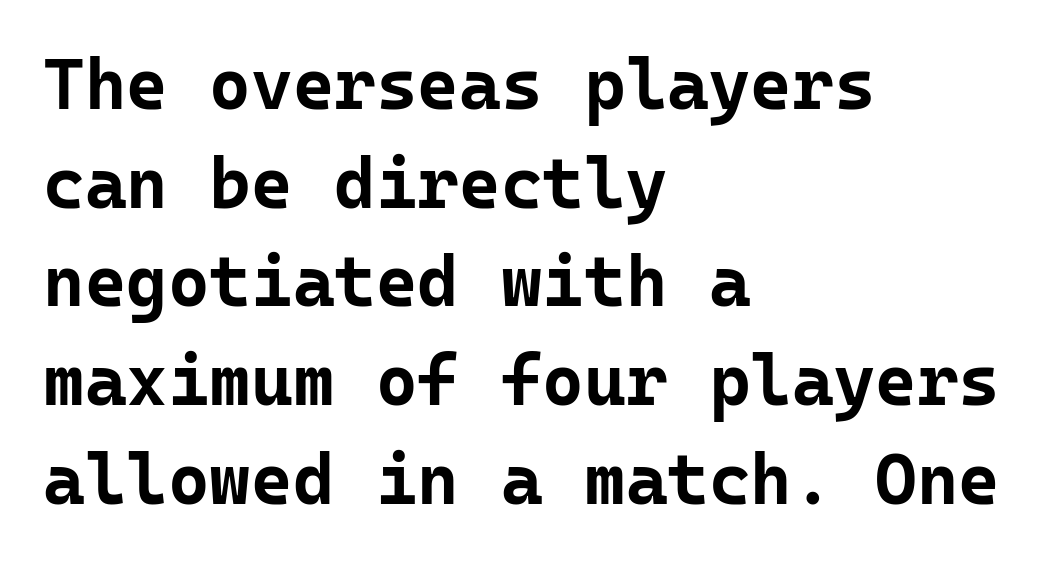
The image shows 71 px bold sans-serif type, upright, monospaced; set left-aligned, normal line spacing (1.39x), normal letter spacing, not underlined; low stroke contrast and a medium x-height.
